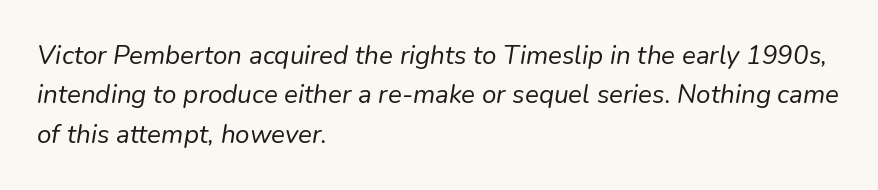
Q: Is the text bold? A: No.
Q: Is the text italic (slanted)? A: Yes, it leans right by about 9 degrees.
Q: Is the text underlined? A: No.
Q: How is the paragraph aligned? A: Left-aligned.
Q: Is the spacing between letters normal or unusually wide? A: Normal.
Q: Is the spacing between lines tight, normal or loose? A: Normal.
